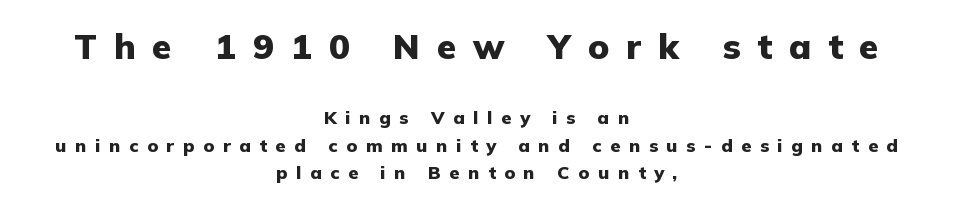
The image shows 35 px heavy sans-serif type, upright; set centered, normal line spacing (1.54x), unusually wide letter spacing (+0.48 em), not underlined; the first (top) block is 1.94x larger; low stroke contrast and a medium x-height.
